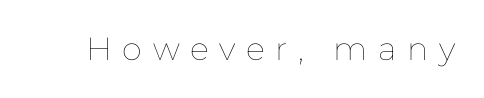
This rendering features lettering with no underline. Someone cranked the tracking dial way up on this one. No chunkiness to these letters — they're not bold. The letters advance in unequal steps, a hallmark of proportional type. Every stem runs plumb, perpendicular to the baseline.
